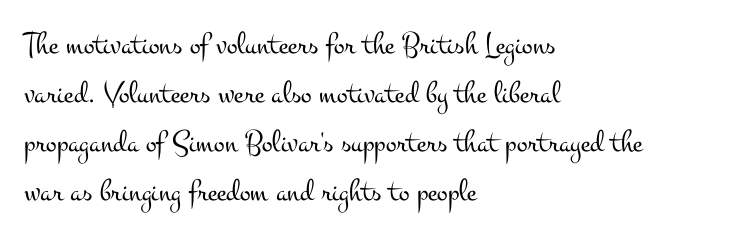
{"bold": "no", "weight": "light", "width": "wide", "stroke_contrast": "medium", "x_height": "small", "monospaced": "no", "underline": "no", "align": "left", "line_spacing": "normal", "line_spacing_ratio": 1.53, "letter_spacing": "normal", "letter_spacing_em": 0.0, "glyph_px": 32}
